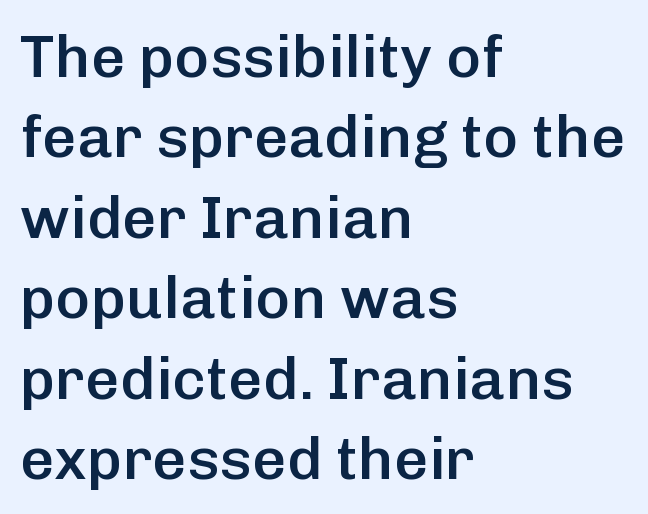
{"serif": "no", "italic": "no", "bold": "semi", "weight": "semibold", "width": "normal", "stroke_contrast": "low", "x_height": "medium", "monospaced": "no", "underline": "no", "align": "left", "line_spacing": "normal", "line_spacing_ratio": 1.34, "letter_spacing": "normal", "letter_spacing_em": 0.0, "glyph_px": 60}
